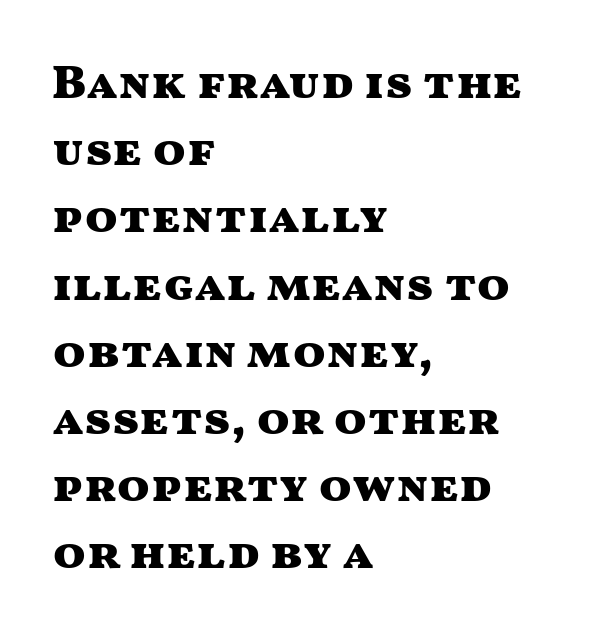
The lines in this sample share a left origin and differ only in where they stop. Tall strokes in this sample are plumb rather than angled. The font family rendered here belongs to the sans-serif group. Only glyphs here, with clear space below each row. This is heavy type, rendered in bold. The rendering uses natural spacing where letterforms have individual widths.
